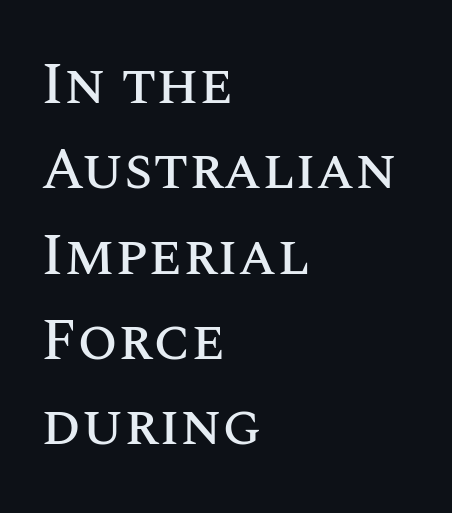
The image shows 58 px text type, upright; set left-aligned, normal line spacing (1.47x), normal letter spacing, not underlined; medium stroke contrast and a large x-height.
